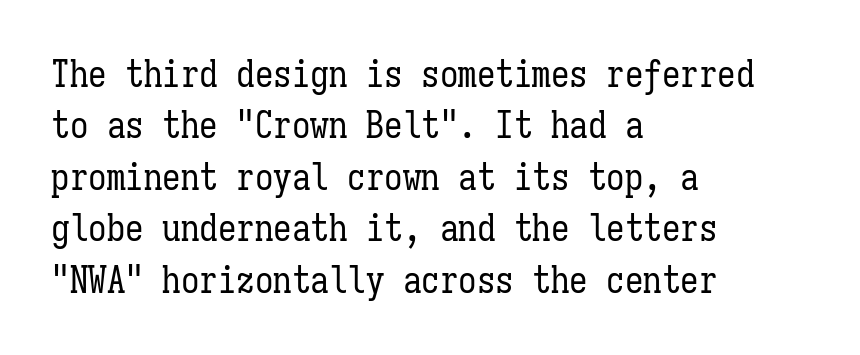
Q: Is the text bold? A: No.
Q: Is the text italic (slanted)? A: No, it is upright.
Q: Is the text underlined? A: No.
Q: How is the paragraph aligned? A: Left-aligned.
Q: Is the spacing between letters normal or unusually wide? A: Normal.
Q: Is the spacing between lines tight, normal or loose? A: Normal.
Q: Width (condensed, normal, or wide)? A: Condensed.
Q: Stroke contrast? A: Low.
Q: x-height? A: Medium.
Q: Monospaced? A: Yes.
